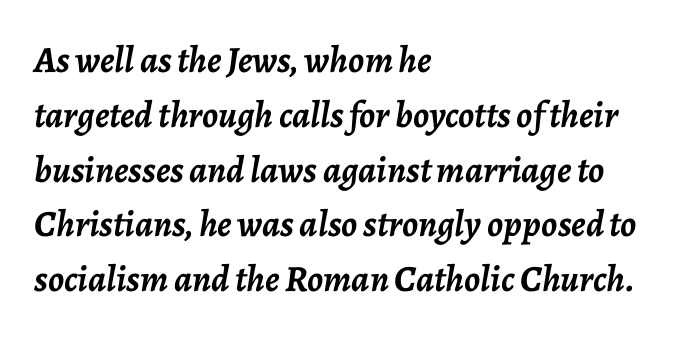
Compared with typical body copy, the letter spacing here is the same. Leftover space on each line is placed entirely after the last word. Slanted lettering throughout. Caption: bold face, heavy strokes. The face used here is proportionally spaced, like ordinary book or web type.
